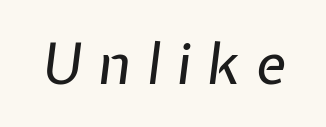
Q: Is the text bold? A: No.
Q: Is the text italic (slanted)? A: Yes, it leans right by about 7 degrees.
Q: Is the text underlined? A: No.
Q: Is the spacing between letters normal or unusually wide? A: Unusually wide.
Q: Width (condensed, normal, or wide)? A: Normal.
Q: Stroke contrast? A: Low.
Q: x-height? A: Medium.
Q: Monospaced? A: No.
